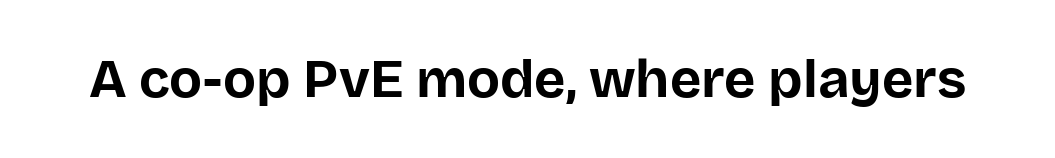
The image shows 54 px bold sans-serif type, upright; set normal letter spacing, not underlined; low stroke contrast and a large x-height.
